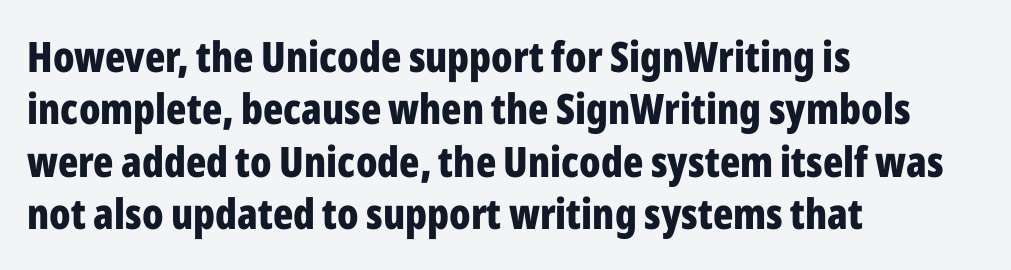
The paragraph shown leans on its left margin. Every letter is thick-stroked: bold, no question. The lettering holds an erect, upright posture throughout. The face used here is proportionally spaced, like ordinary book or web type. Characters follow at the spacing the type designer built in.
